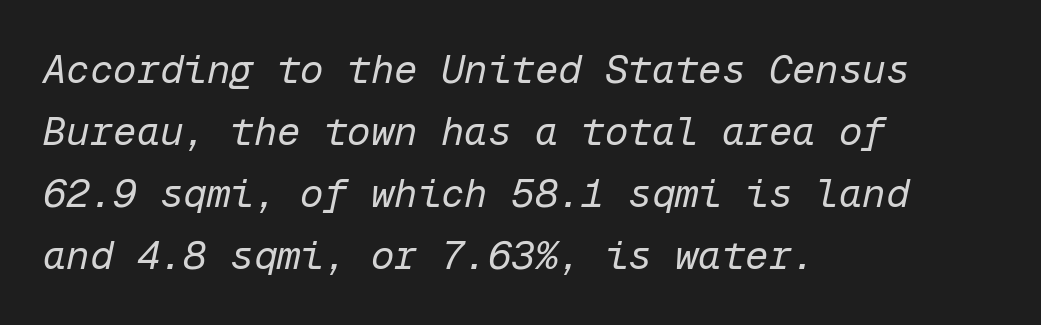
{"italic": "yes", "lean": "right", "slant_degrees": 12, "bold": "no", "weight": "regular", "width": "normal", "stroke_contrast": "low", "x_height": "medium", "monospaced": "yes", "underline": "no", "align": "left", "line_spacing": "normal", "line_spacing_ratio": 1.59, "letter_spacing": "normal", "letter_spacing_em": 0.0, "glyph_px": 39}
